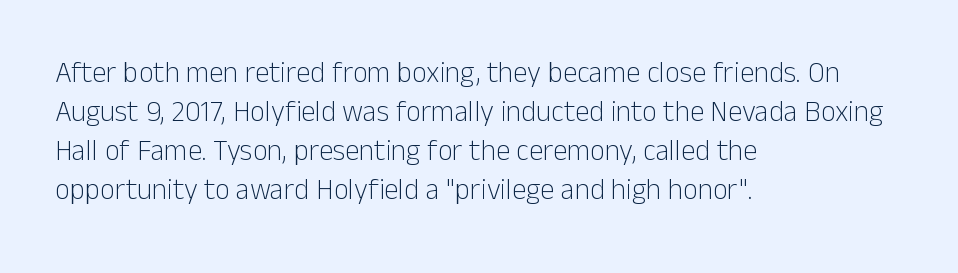
Normally led — the rows are evenly, conventionally spaced. Is the type heavy? It reads as light-to-regular instead. A roman cut, with each character standing at attention. Here the designer chose a conventional face with non-uniform glyph widths. Type style note: lacks serifs. Any mark beneath the type? The region is blank.
